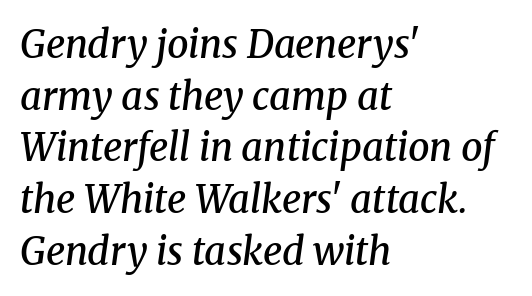
I'd describe the lettering as semibold — firm but not a full bold. Alignment: flush left. Characters are canted at an angle relative to the baseline's perpendicular. Students, observe: this is what conventionally led text looks like.
